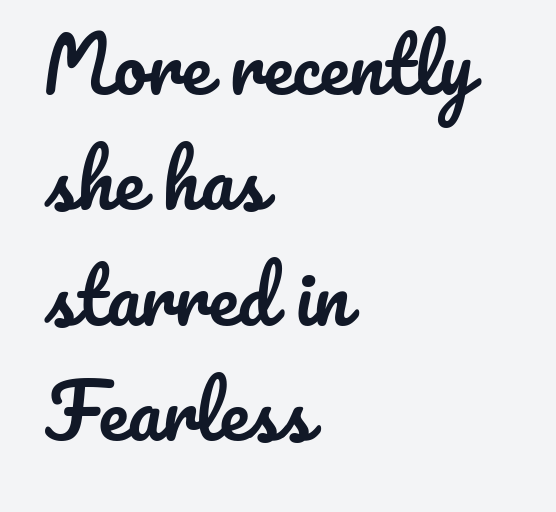
Check under the words: just untouched page. A typesetter would call this leading conventional body-copy spacing. In CSS terms this would be text-align: left. Nothing unusual about the tracking: characters are spaced as the font intends. Think of a printed novel: that variable character pitch is what you see here.
